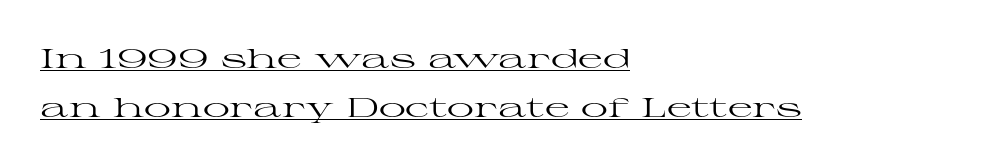
Q: Is the text bold? A: No.
Q: Is the text italic (slanted)? A: No, it is upright.
Q: Is the text underlined? A: Yes.
Q: How is the paragraph aligned? A: Left-aligned.
Q: Is the spacing between letters normal or unusually wide? A: Normal.
